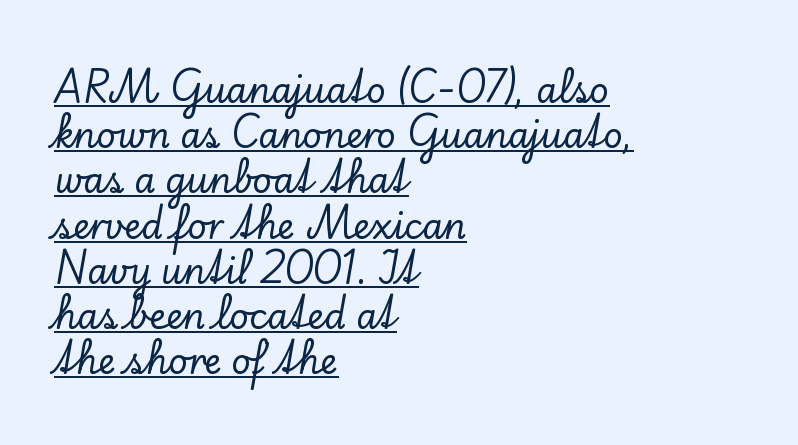
Q: Is the text italic (slanted)? A: Yes.
Q: Is the typeface a serif or a sans-serif typeface? A: Serif.
Q: Is the text underlined? A: Yes.
Q: How is the paragraph aligned? A: Left-aligned.
Q: Is the spacing between letters normal or unusually wide? A: Normal.
Q: Is the spacing between lines tight, normal or loose? A: Normal.
Q: Width (condensed, normal, or wide)? A: Normal.
Q: Stroke contrast? A: Low.
Q: x-height? A: Small.
Q: Monospaced? A: No.
